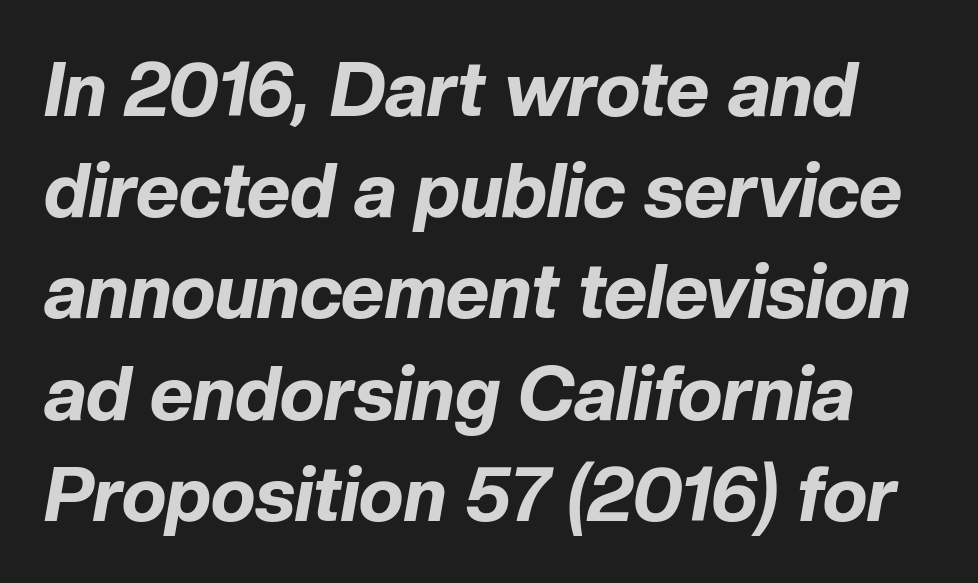
Thick stems and heavy bowls — unmistakably bold. Horizontal bands of white between lines are of average thickness. The rendering applies a slant to the glyphs. The gaps between neighbouring characters are ordinary and unremarkable. Has an underline been added? It has not.
